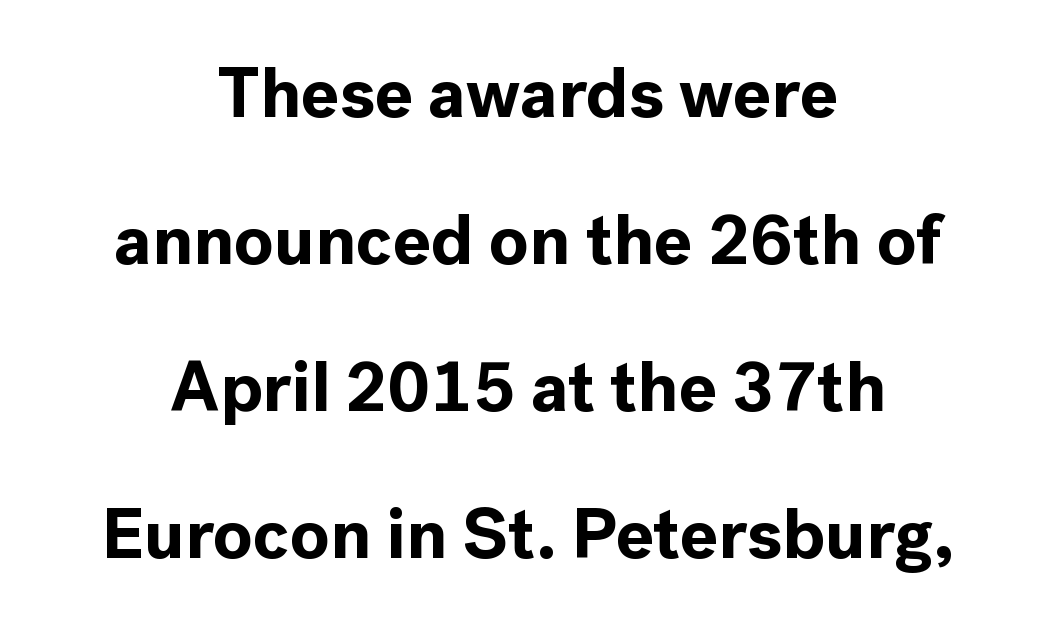
{"serif": "no", "italic": "no", "bold": "yes", "weight": "bold", "width": "normal", "x_height": "medium", "monospaced": "no", "underline": "no", "align": "center", "line_spacing": "loose", "line_spacing_ratio": 2.07, "letter_spacing": "normal", "letter_spacing_em": 0.0, "glyph_px": 71}
